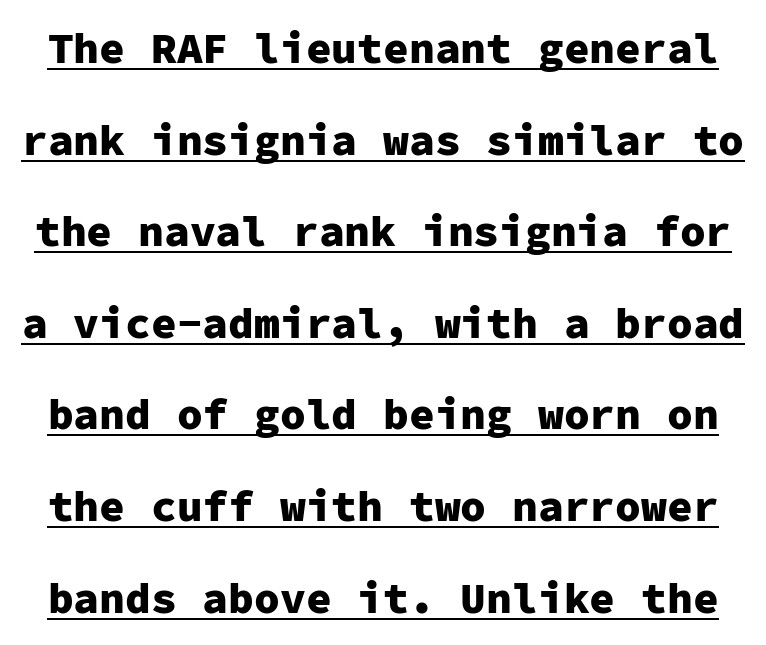
The image shows 43 px heavy sans-serif type, upright, monospaced; set loose line spacing (2.13x), normal letter spacing, underlined; low stroke contrast and a medium x-height.
